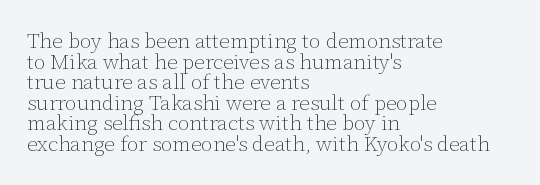
{"italic": "no", "bold": "no", "underline": "no", "align": "left", "line_spacing": "tight", "line_spacing_ratio": 0.98, "letter_spacing": "normal", "letter_spacing_em": 0.0, "glyph_px": 21}
